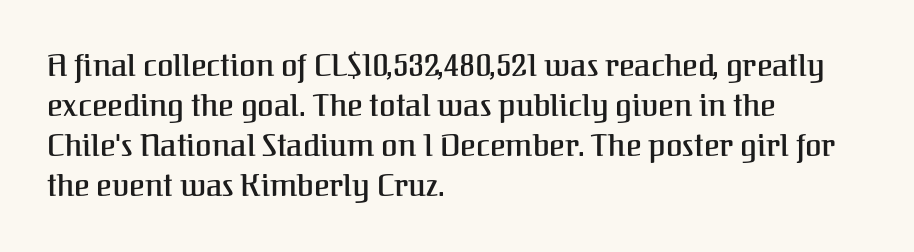
Q: Is the text italic (slanted)? A: No, it is upright.
Q: Is the typeface a serif or a sans-serif typeface? A: Serif.
Q: Is the text underlined? A: No.
Q: How is the paragraph aligned? A: Left-aligned.
Q: Is the spacing between letters normal or unusually wide? A: Normal.
Q: Is the spacing between lines tight, normal or loose? A: Normal.
Q: Width (condensed, normal, or wide)? A: Normal.
Q: Stroke contrast? A: Medium.
Q: x-height? A: Medium.
Q: Monospaced? A: No.
